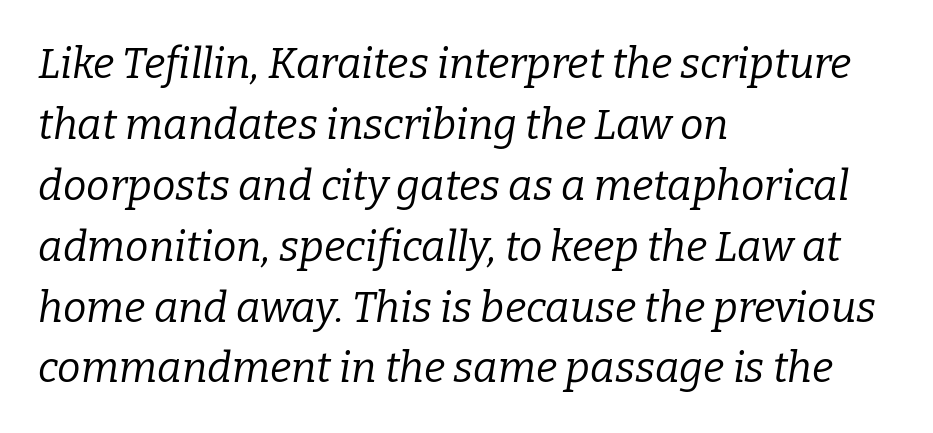
Q: Is the text bold? A: No.
Q: Is the text italic (slanted)? A: Yes, it leans right by about 9 degrees.
Q: Is the typeface a serif or a sans-serif typeface? A: Serif.
Q: Is the text underlined? A: No.
Q: How is the paragraph aligned? A: Left-aligned.
Q: Is the spacing between letters normal or unusually wide? A: Normal.
Q: Is the spacing between lines tight, normal or loose? A: Normal.
Q: Width (condensed, normal, or wide)? A: Normal.
Q: Stroke contrast? A: Low.
Q: x-height? A: Medium.
Q: Monospaced? A: No.
